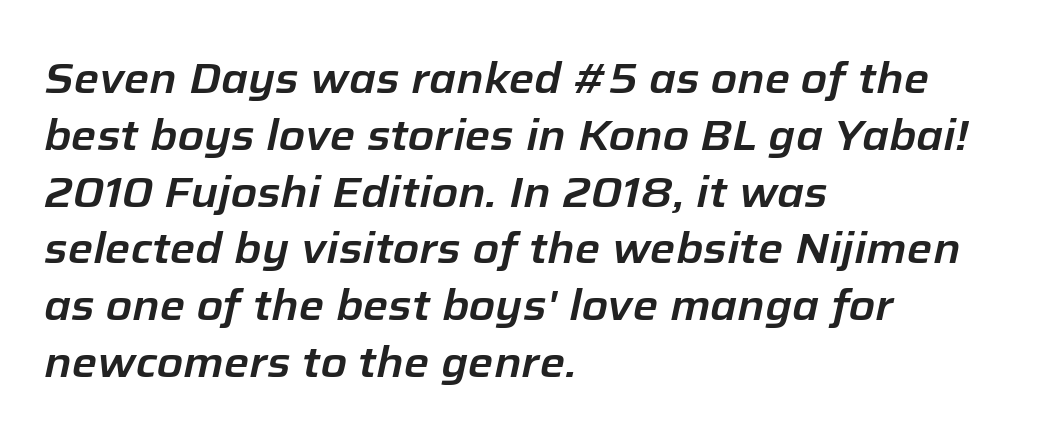
The image shows 43 px text type, italic (leaning right); set left-aligned, normal line spacing (1.32x), normal letter spacing, not underlined; low stroke contrast and a medium x-height.
